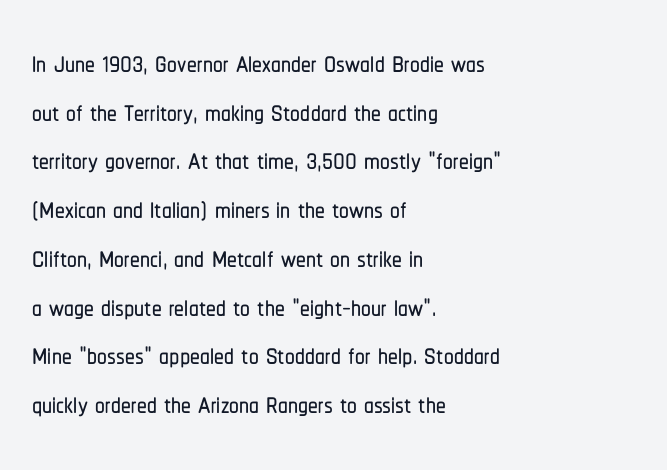
{"serif": "no", "italic": "no", "width": "condensed", "stroke_contrast": "low", "x_height": "medium", "monospaced": "no", "underline": "no", "align": "left", "line_spacing": "normal", "line_spacing_ratio": 1.25, "letter_spacing": "normal", "letter_spacing_em": 0.0, "glyph_px": 39}
